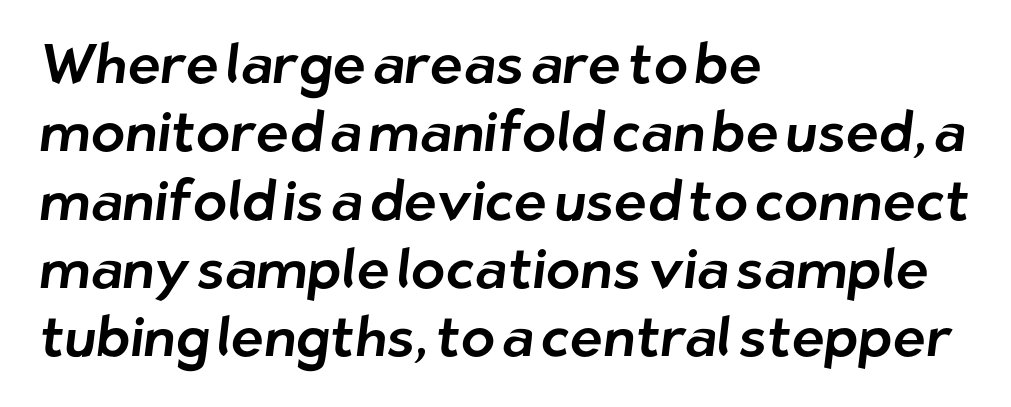
The image shows 56 px sans-serif type; set left-aligned, line spacing 1.22x, normal letter spacing, not underlined; low stroke contrast and a medium x-height.
